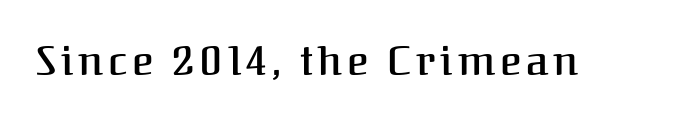
The letters are semibold — heavier than regular but short of a full bold. Check the space under the baseline: it is left empty. Proportional: the letters do not fall into vertical columns. Tall strokes in this sample are plumb rather than angled.
